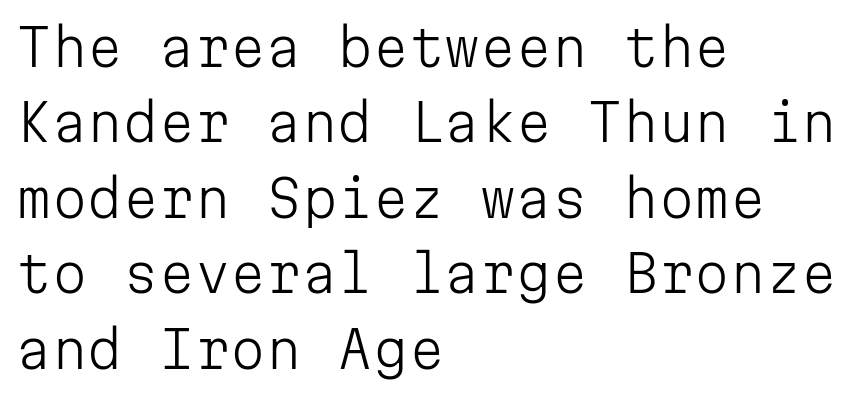
Q: Is the text bold? A: No.
Q: Is the text italic (slanted)? A: No, it is upright.
Q: Is the typeface a serif or a sans-serif typeface? A: Sans-serif.
Q: Is the text underlined? A: No.
Q: How is the paragraph aligned? A: Left-aligned.
Q: Is the spacing between letters normal or unusually wide? A: Normal.
Q: Is the spacing between lines tight, normal or loose? A: Normal.
Q: Width (condensed, normal, or wide)? A: Normal.
Q: Stroke contrast? A: Low.
Q: x-height? A: Medium.
Q: Monospaced? A: Yes.
